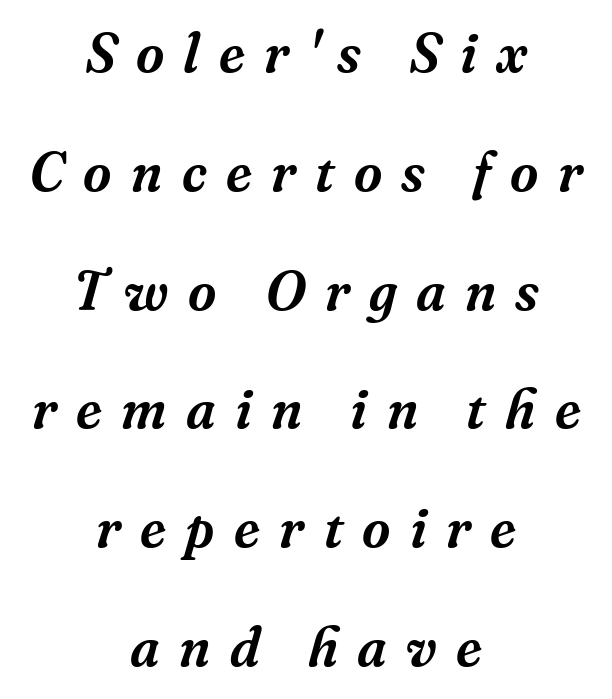
The image shows 55 px serif type, italic (leaning right); set centered, loose line spacing (2.16x), unusually wide letter spacing (+0.35 em), not underlined; medium stroke contrast and a medium x-height.
